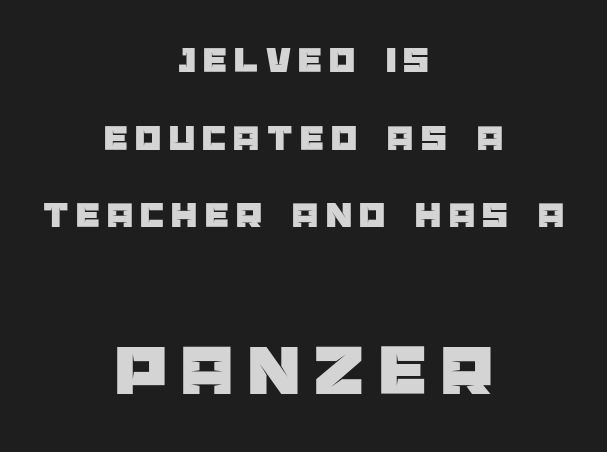
Q: Is the text italic (slanted)? A: No, it is upright.
Q: Is the typeface a serif or a sans-serif typeface? A: Sans-serif.
Q: Is the text underlined? A: No.
Q: How is the paragraph aligned? A: Centered.
Q: Is the spacing between letters normal or unusually wide? A: Unusually wide.
Q: Is the spacing between lines tight, normal or loose? A: Loose.
Q: Which block of text is set in a larger size, the first (top) or the second (bottom)? A: The second (bottom) one.
Q: Width (condensed, normal, or wide)? A: Normal.
Q: Stroke contrast? A: Low.
Q: x-height? A: Large.
Q: Monospaced? A: No.
